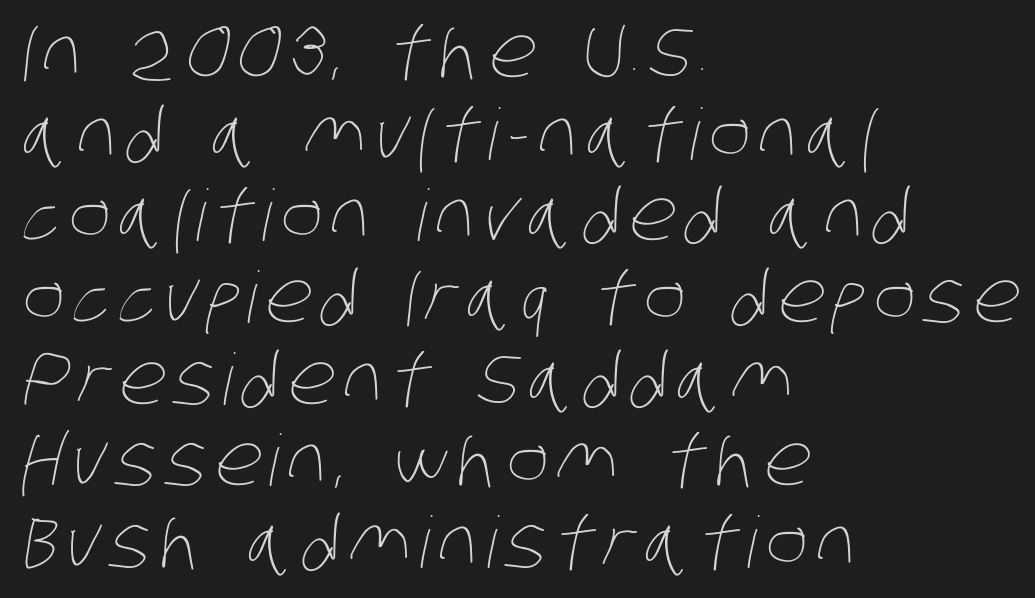
The image shows 71 px thin, condensed type; set left-aligned, tight line spacing (1.15x), not underlined; low stroke contrast and a large x-height.
